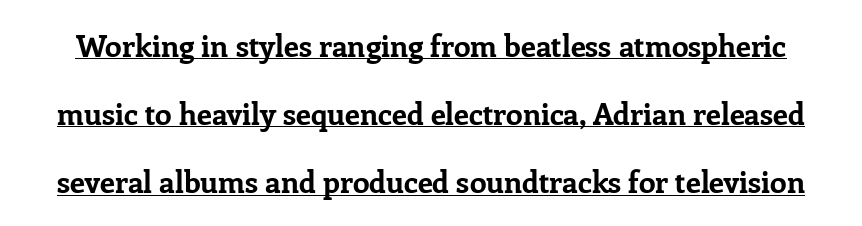
{"serif": "yes", "italic": "no", "bold": "yes", "weight": "bold", "width": "normal", "stroke_contrast": "low", "x_height": "medium", "monospaced": "no", "underline": "yes", "line_spacing": "loose", "line_spacing_ratio": 2.27, "letter_spacing": "normal", "letter_spacing_em": 0.0, "glyph_px": 30}
